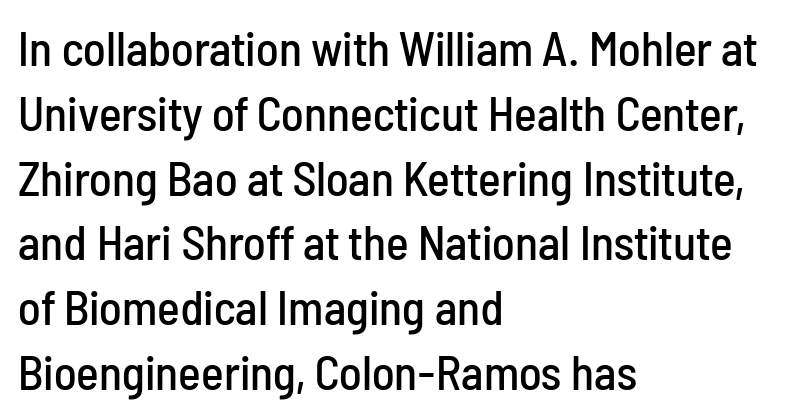
Q: Is the text italic (slanted)? A: No, it is upright.
Q: Is the typeface a serif or a sans-serif typeface? A: Sans-serif.
Q: Is the text underlined? A: No.
Q: How is the paragraph aligned? A: Left-aligned.
Q: Is the spacing between letters normal or unusually wide? A: Normal.
Q: Is the spacing between lines tight, normal or loose? A: Normal.
Q: Width (condensed, normal, or wide)? A: Condensed.
Q: Stroke contrast? A: Low.
Q: x-height? A: Medium.
Q: Monospaced? A: No.
